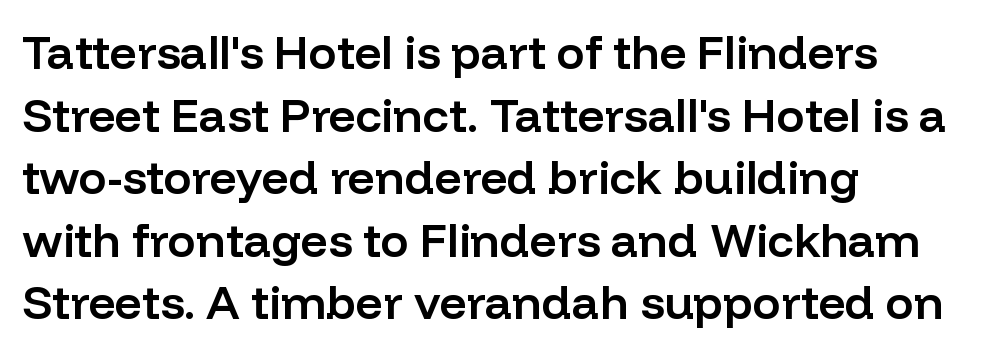
Q: Is the text bold? A: Semi-bold.
Q: Is the text italic (slanted)? A: No, it is upright.
Q: Is the typeface a serif or a sans-serif typeface? A: Sans-serif.
Q: Is the text underlined? A: No.
Q: How is the paragraph aligned? A: Left-aligned.
Q: Is the spacing between letters normal or unusually wide? A: Normal.
Q: Is the spacing between lines tight, normal or loose? A: Normal.
Q: Width (condensed, normal, or wide)? A: Normal.
Q: Stroke contrast? A: Low.
Q: x-height? A: Medium.
Q: Monospaced? A: No.
